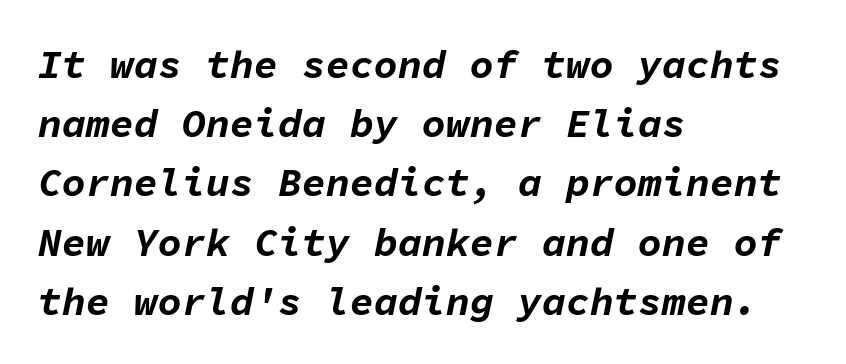
Q: Is the text bold? A: Yes.
Q: Is the text italic (slanted)? A: Yes, it leans right by about 11 degrees.
Q: Is the text underlined? A: No.
Q: How is the paragraph aligned? A: Left-aligned.
Q: Is the spacing between letters normal or unusually wide? A: Normal.
Q: Is the spacing between lines tight, normal or loose? A: Normal.
Q: Width (condensed, normal, or wide)? A: Normal.
Q: Stroke contrast? A: Low.
Q: x-height? A: Medium.
Q: Monospaced? A: Yes.
